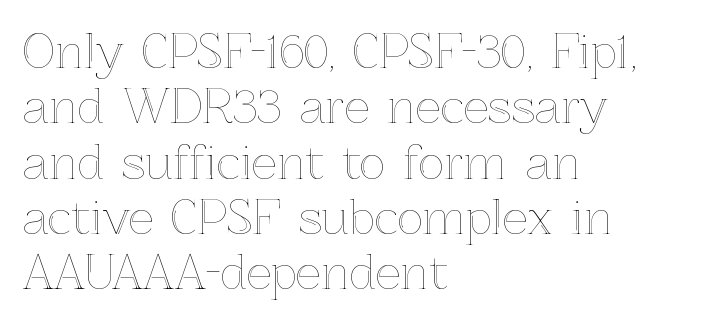
{"italic": "no", "width": "normal", "x_height": "medium", "monospaced": "no", "underline": "no", "align": "left", "line_spacing_ratio": 1.23, "letter_spacing": "normal", "letter_spacing_em": 0.0, "glyph_px": 45}
